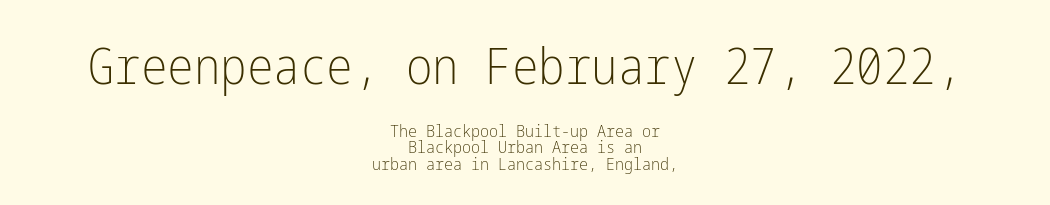
Any mark beneath the type? The region is blank. Nothing sits at the stroke ends, so this counts as sans-serif. Which margin do the lines hug? Neither — every line sits in the middle. Unlike italic type, these characters show no tilt at all. The typesetting does not lean heavy: it is not bold. These lines huddle together more closely than default settings would place them.
